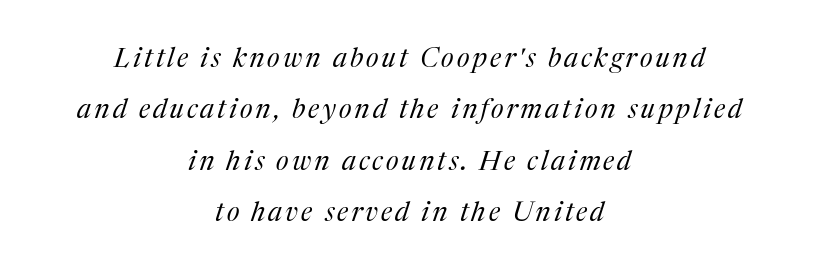
The passage shown is not bold in any degree. Layout note: lines centered. The rendering applies a slant to the glyphs. The strip under each line holds only bare page. The block of text is sparse from top to bottom, with ample space between rows.
